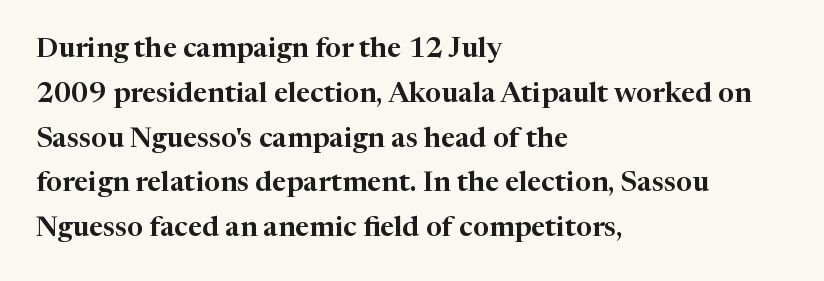
Q: Is the text italic (slanted)? A: No, it is upright.
Q: Is the typeface a serif or a sans-serif typeface? A: Serif.
Q: Is the text underlined? A: No.
Q: How is the paragraph aligned? A: Left-aligned.
Q: Is the spacing between letters normal or unusually wide? A: Normal.
Q: Is the spacing between lines tight, normal or loose? A: Normal.
Q: Width (condensed, normal, or wide)? A: Normal.
Q: Stroke contrast? A: High.
Q: x-height? A: Medium.
Q: Monospaced? A: No.
